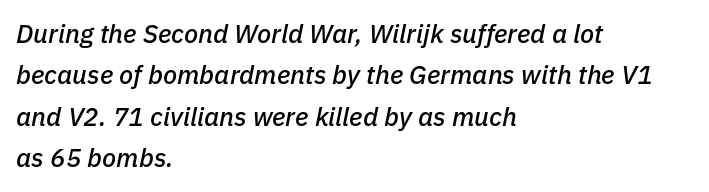
{"italic": "yes", "lean": "right", "slant_degrees": 11, "underline": "no", "align": "left", "line_spacing": "normal", "line_spacing_ratio": 1.59, "letter_spacing": "normal", "letter_spacing_em": 0.0, "glyph_px": 26}
